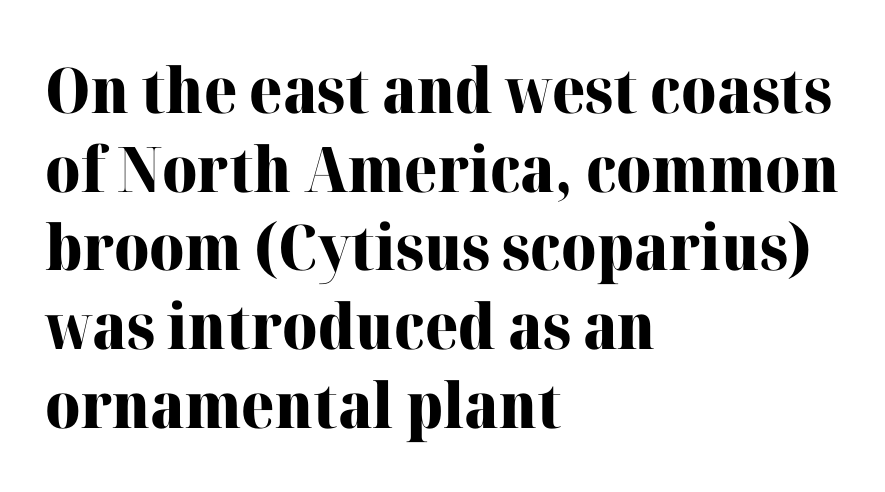
Characters remain perfectly vertical along every line. Weight check: bold — yes, fully. Reading down the block, your eye returns to a fixed left position each line. Nobody drew a line under any word here. Yep, those are serifs on the letters.
